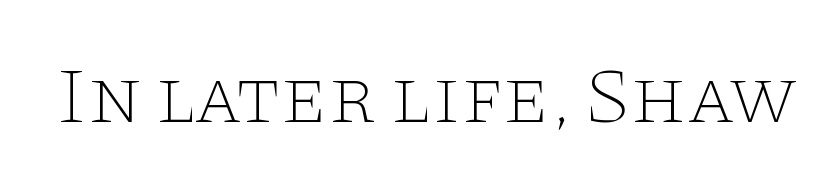
Q: Is the text bold? A: No.
Q: Is the text italic (slanted)? A: No, it is upright.
Q: Is the typeface a serif or a sans-serif typeface? A: Serif.
Q: Is the text underlined? A: No.
Q: Is the spacing between letters normal or unusually wide? A: Normal.
Q: Width (condensed, normal, or wide)? A: Wide.
Q: Stroke contrast? A: Low.
Q: x-height? A: Large.
Q: Monospaced? A: No.
